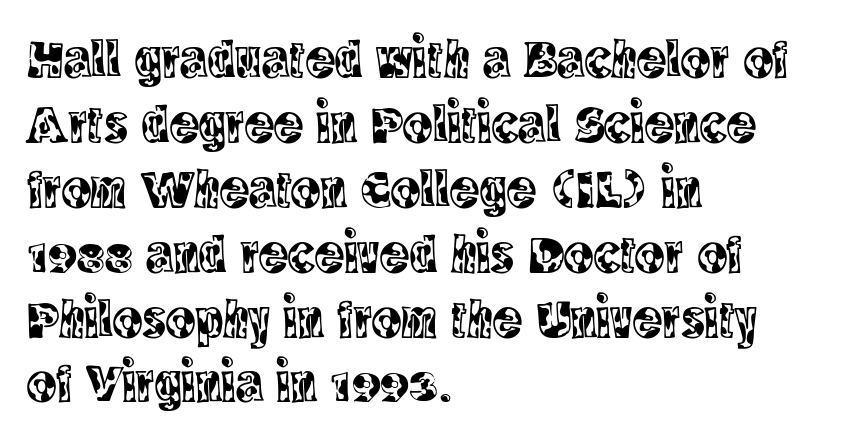
Q: Is the text italic (slanted)? A: No, it is upright.
Q: Is the typeface a serif or a sans-serif typeface? A: Serif.
Q: Is the text underlined? A: No.
Q: How is the paragraph aligned? A: Left-aligned.
Q: Is the spacing between letters normal or unusually wide? A: Normal.
Q: Width (condensed, normal, or wide)? A: Condensed.
Q: x-height? A: Large.
Q: Monospaced? A: No.
